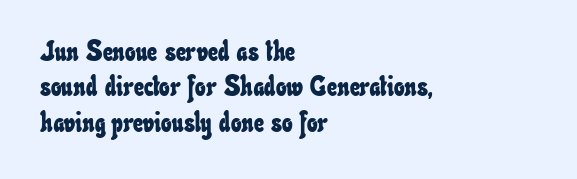
Q: Is the text underlined? A: No.
Q: How is the paragraph aligned? A: Left-aligned.
Q: Is the spacing between letters normal or unusually wide? A: Normal.
Q: Is the spacing between lines tight, normal or loose? A: Normal.
Q: Width (condensed, normal, or wide)? A: Condensed.
Q: Stroke contrast? A: Low.
Q: x-height? A: Small.
Q: Monospaced? A: No.
